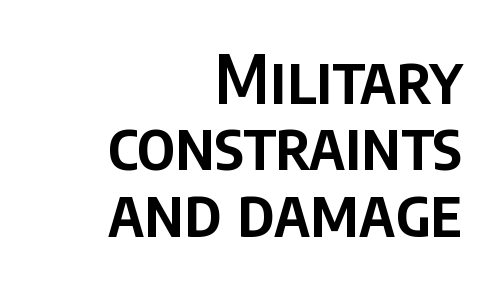
Q: Is the text bold? A: Semi-bold.
Q: Is the text italic (slanted)? A: No, it is upright.
Q: Is the typeface a serif or a sans-serif typeface? A: Sans-serif.
Q: Is the text underlined? A: No.
Q: How is the paragraph aligned? A: Right-aligned.
Q: Is the spacing between letters normal or unusually wide? A: Normal.
Q: Is the spacing between lines tight, normal or loose? A: Tight.
Q: Width (condensed, normal, or wide)? A: Condensed.
Q: Stroke contrast? A: Low.
Q: x-height? A: Large.
Q: Monospaced? A: No.
